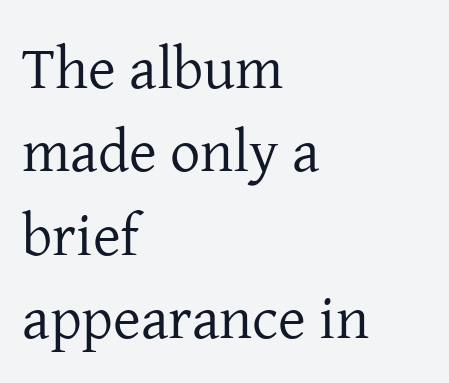
{"serif": "yes", "italic": "no", "bold": "no", "weight": "regular", "width": "normal", "stroke_contrast": "low", "x_height": "medium", "monospaced": "no", "underline": "no", "align": "left", "line_spacing": "normal", "line_spacing_ratio": 1.39, "letter_spacing": "normal", "letter_spacing_em": 0.0, "glyph_px": 60}
